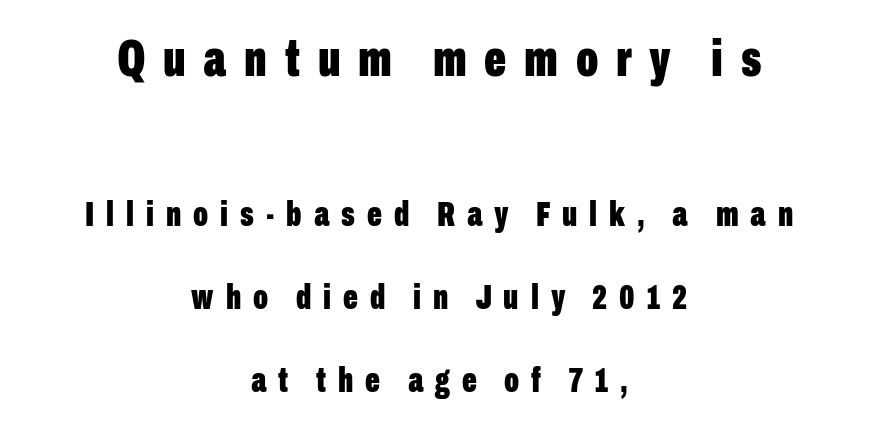
When letters stand straight like this, we call the style roman or upright. The horizontal fit of the characters is loose and conspicuously gappy. Horizontal alignment here is central, giving a formal, balanced look. The block of text is sparse from top to bottom, with ample space between rows.
